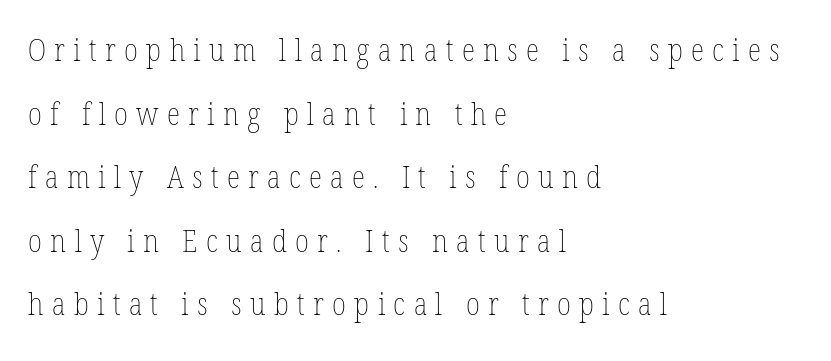
The paragraph shown leans on its left margin. Rule under the text: the space is simply empty. Vertically, the passage feels expansive, rows floating well apart. This is the regular roman posture of the typeface. This sample uses expanded letter spacing, leaving extra air between glyphs.
